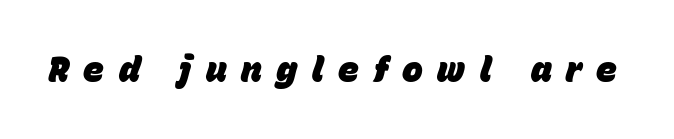
The image shows 35 px heavy type, italic (leaning right); set unusually wide letter spacing (+0.41 em), not underlined; low stroke contrast and a large x-height.
